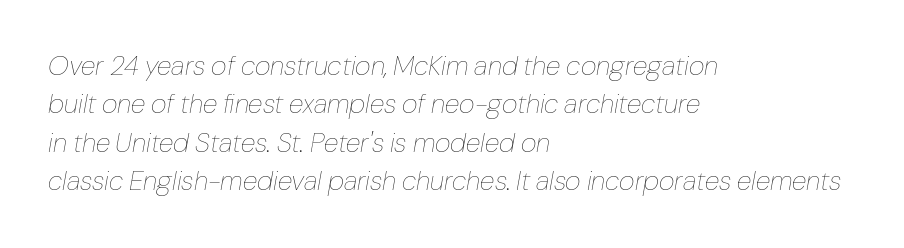
{"italic": "yes", "lean": "right", "slant_degrees": 10, "bold": "no", "underline": "no", "align": "left", "line_spacing": "normal", "line_spacing_ratio": 1.42, "letter_spacing": "normal", "letter_spacing_em": 0.0, "glyph_px": 27}
